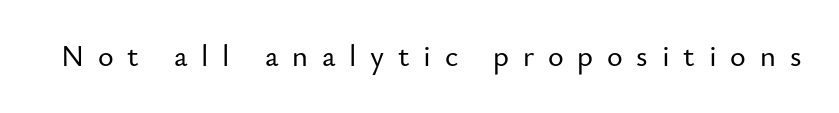
Descenders hang freely into open space. Nothing sits at the stroke ends, so this counts as sans-serif. Students, note that the glyphs here are deliberately spaced far apart. Think of a printed novel: that variable character pitch is what you see here. Rendered with straight, roman letterforms.
